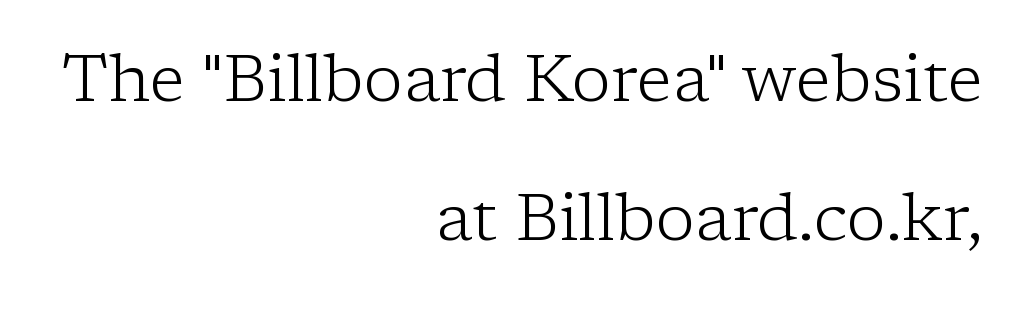
Each letter's strokes conclude with small projecting serifs. The typography opts for an upright posture over an oblique one. Right-aligned paragraph, ragged on the left. Stem width sits at or under what a default text font uses.
